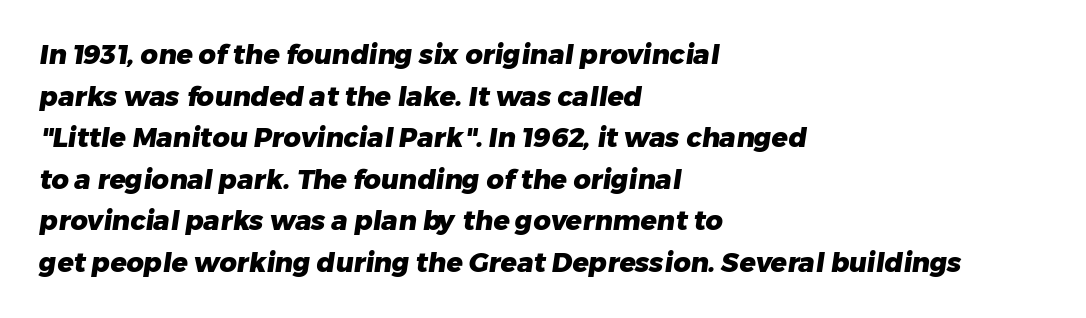
Q: Is the text bold? A: Yes.
Q: Is the text underlined? A: No.
Q: How is the paragraph aligned? A: Left-aligned.
Q: Is the spacing between letters normal or unusually wide? A: Normal.
Q: Is the spacing between lines tight, normal or loose? A: Normal.
